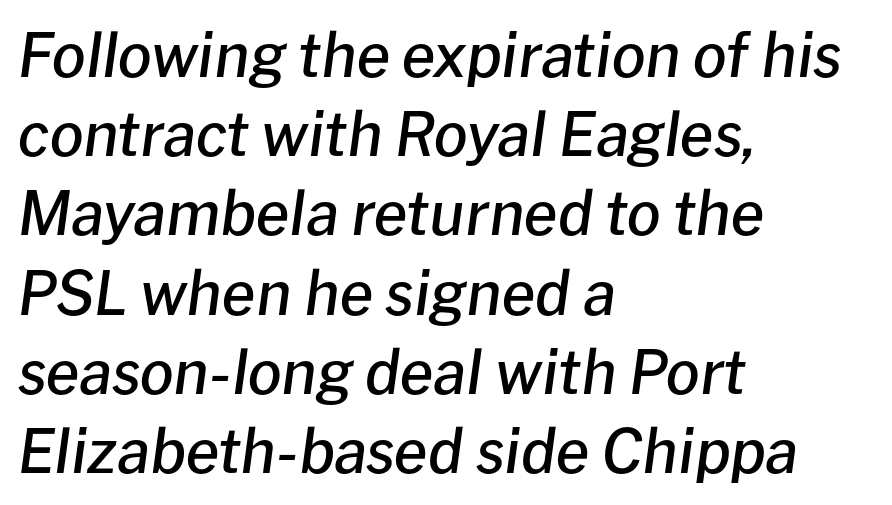
Students, this is semibold: more ink than regular, less than bold. Is the letter spacing exaggerated? No — it looks like the ordinary default. Varying glyph widths throughout — classic text-font behaviour. The rendering uses a moderate line-height, typical for paragraphs.
